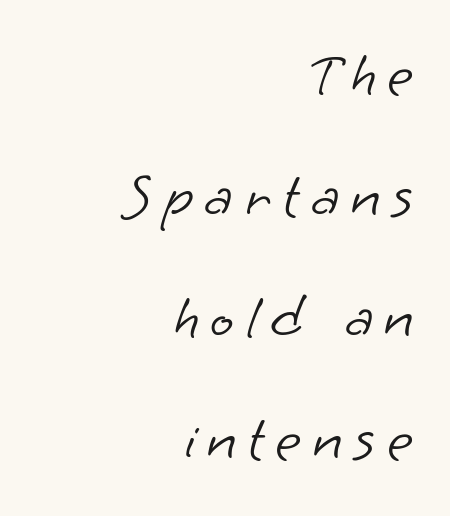
The image shows 62 px light sans-serif type; set right-aligned, loose line spacing (1.96x), not underlined; low stroke contrast and a small x-height.
